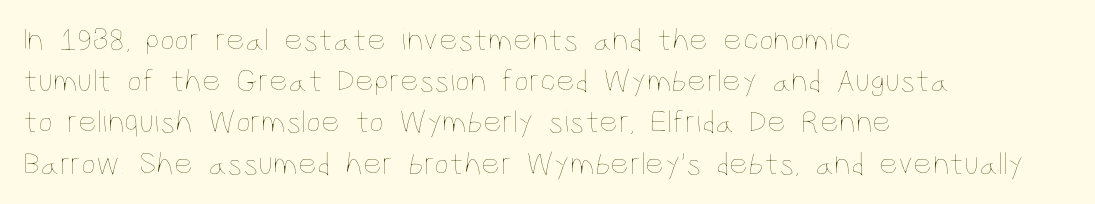
The image shows 33 px thin, condensed type, upright; set left-aligned, normal line spacing (1.25x), normal letter spacing, not underlined; low stroke contrast and a large x-height.
